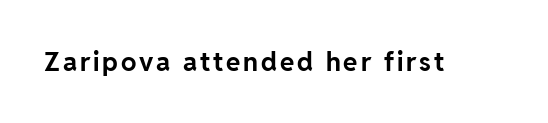
Q: Is the text bold? A: Yes.
Q: Is the text italic (slanted)? A: No, it is upright.
Q: Is the text underlined? A: No.
